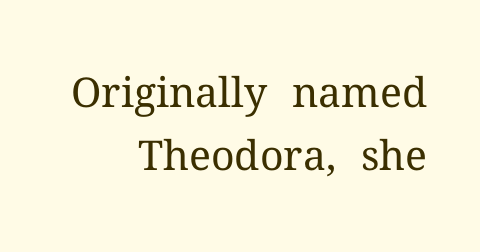
The lines are quadded right. Examine the stroke ends and you'll spot serifs. Every character sits straight up, as roman type does. Unbolded letterforms with no extra heft. Proportional: the letters do not fall into vertical columns. Each row of text sits above clean, open space.
